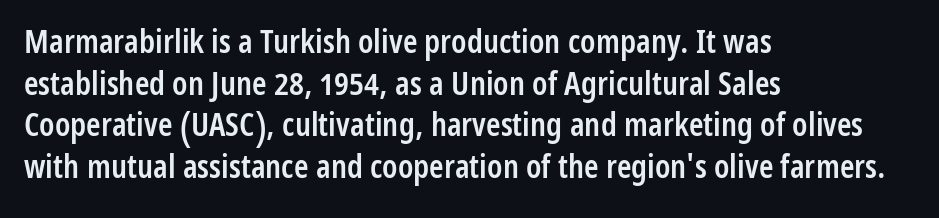
The image shows 33 px semibold, condensed sans-serif type, upright; set left-aligned, normal line spacing (1.26x), normal letter spacing, not underlined; low stroke contrast and a medium x-height.
